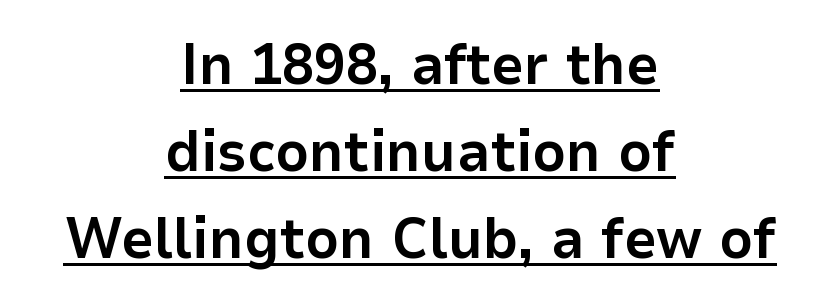
Q: Is the text bold? A: Yes.
Q: Is the text italic (slanted)? A: No, it is upright.
Q: Is the typeface a serif or a sans-serif typeface? A: Sans-serif.
Q: Is the text underlined? A: Yes.
Q: How is the paragraph aligned? A: Centered.
Q: Is the spacing between letters normal or unusually wide? A: Normal.
Q: Is the spacing between lines tight, normal or loose? A: Normal.
Q: Width (condensed, normal, or wide)? A: Normal.
Q: Stroke contrast? A: Low.
Q: x-height? A: Medium.
Q: Monospaced? A: No.
